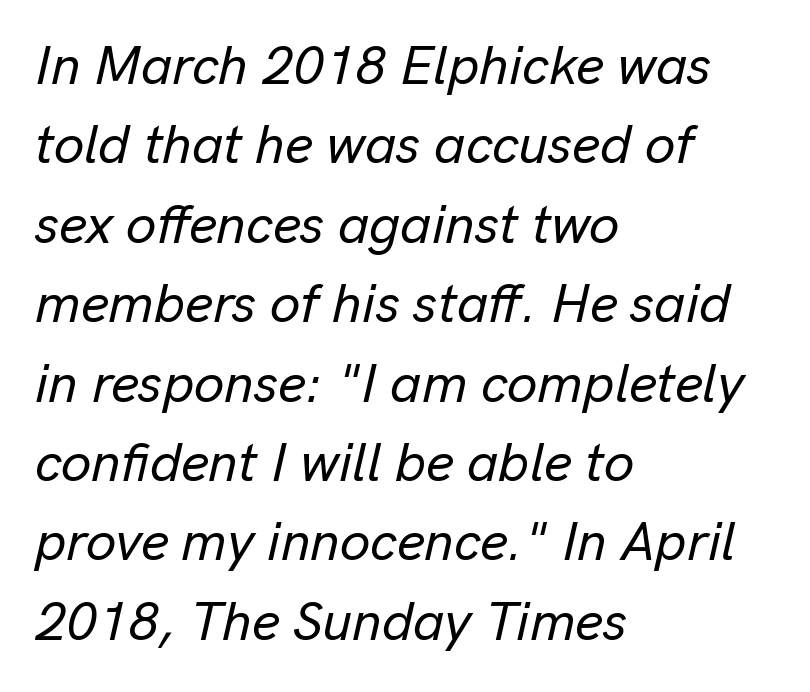
All the whitespace from short lines collects on the right. You can tell it's italic because the verticals aren't actually vertical. Lines of text with bare space underneath. A typesetter would call this leading conventional body-copy spacing. The letters advance in unequal steps, a hallmark of proportional type. Is the letter spacing exaggerated? No — it looks like the ordinary default.
